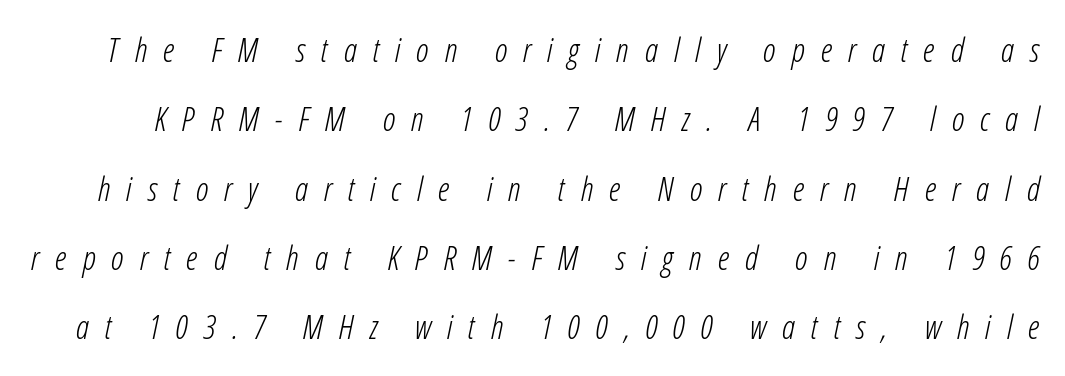
The image shows 33 px light, condensed type, italic (leaning right); set loose line spacing (2.1x), unusually wide letter spacing (+0.48 em), not underlined; low stroke contrast and a medium x-height.
